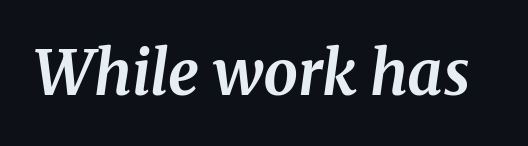
{"serif": "yes", "italic": "yes", "lean": "right", "slant_degrees": 8, "bold": "yes", "weight": "bold", "width": "normal", "stroke_contrast": "medium", "x_height": "medium", "monospaced": "no", "underline": "no", "letter_spacing": "normal", "letter_spacing_em": 0.0, "glyph_px": 61}
